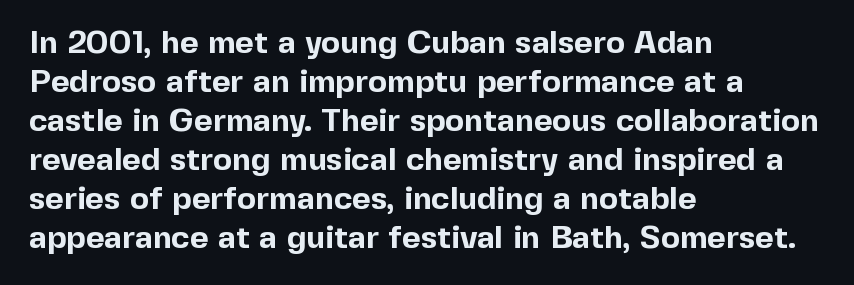
The image shows 32 px bold sans-serif type, upright; set left-aligned, line spacing 1.22x, normal letter spacing, not underlined; a medium x-height.
